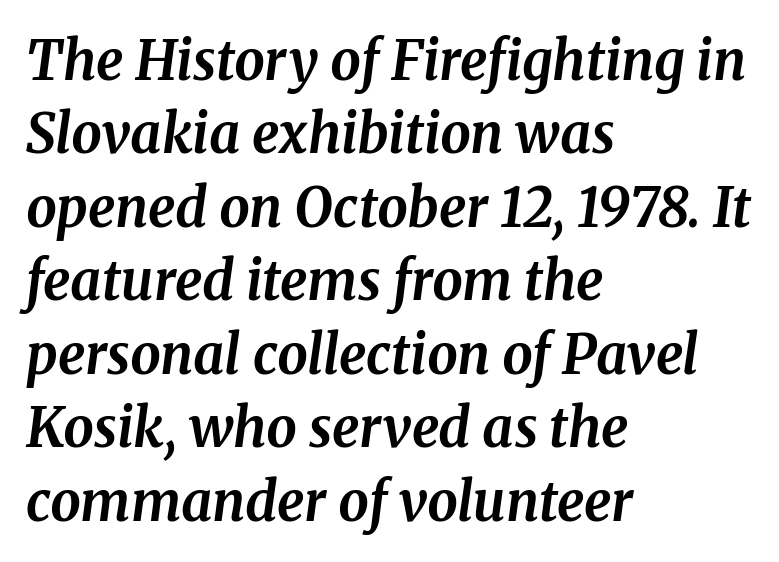
The image shows 54 px bold serif type, italic (leaning right); set left-aligned, normal line spacing (1.36x), normal letter spacing, not underlined; medium stroke contrast and a medium x-height.
